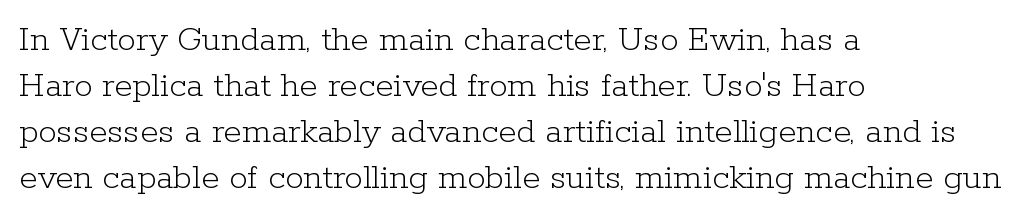
Where is the straight margin? On the left. The letters advance in unequal steps, a hallmark of proportional type. Tall strokes in this sample are plumb rather than angled. Check where the strokes stop: tiny serifs finish them off.
